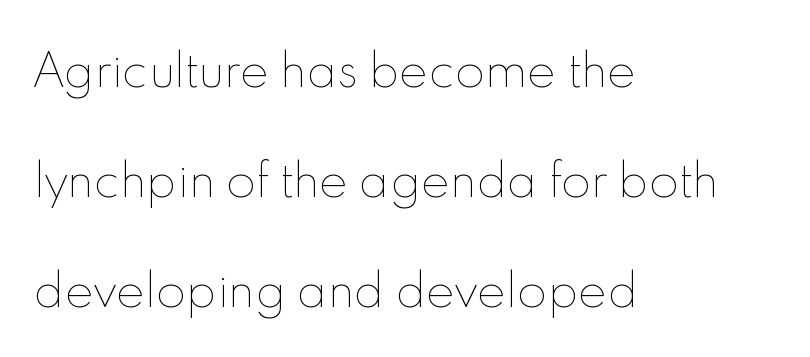
Q: Is the text bold? A: No.
Q: Is the text italic (slanted)? A: No, it is upright.
Q: Is the text underlined? A: No.
Q: How is the paragraph aligned? A: Left-aligned.
Q: Is the spacing between letters normal or unusually wide? A: Normal.
Q: Is the spacing between lines tight, normal or loose? A: Loose.
Q: Width (condensed, normal, or wide)? A: Normal.
Q: x-height? A: Small.
Q: Monospaced? A: No.
